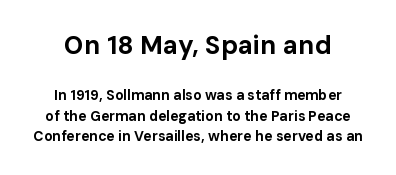
Q: Is the text bold? A: Yes.
Q: Is the text italic (slanted)? A: No, it is upright.
Q: Is the text underlined? A: No.
Q: How is the paragraph aligned? A: Centered.
Q: Is the spacing between letters normal or unusually wide? A: Normal.
Q: Is the spacing between lines tight, normal or loose? A: Normal.
Q: Which block of text is set in a larger size, the first (top) or the second (bottom)? A: The first (top) one.
